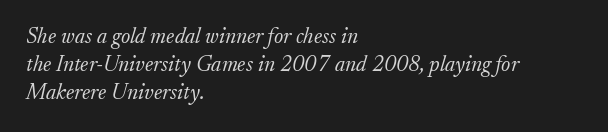
The image shows 22 px text type, italic (leaning right); set left-aligned, normal line spacing (1.28x), normal letter spacing, not underlined.
